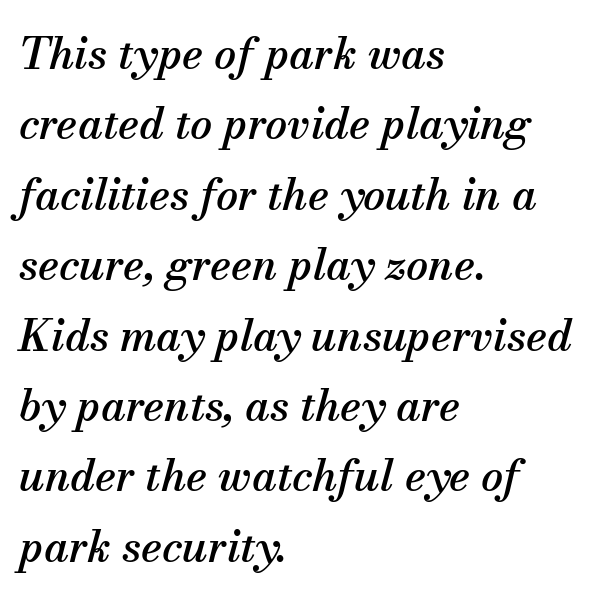
Q: Is the text italic (slanted)? A: Yes, it leans right by about 13 degrees.
Q: Is the typeface a serif or a sans-serif typeface? A: Serif.
Q: Is the text underlined? A: No.
Q: How is the paragraph aligned? A: Left-aligned.
Q: Is the spacing between letters normal or unusually wide? A: Normal.
Q: Is the spacing between lines tight, normal or loose? A: Normal.
Q: Width (condensed, normal, or wide)? A: Normal.
Q: Stroke contrast? A: Medium.
Q: x-height? A: Small.
Q: Monospaced? A: No.
